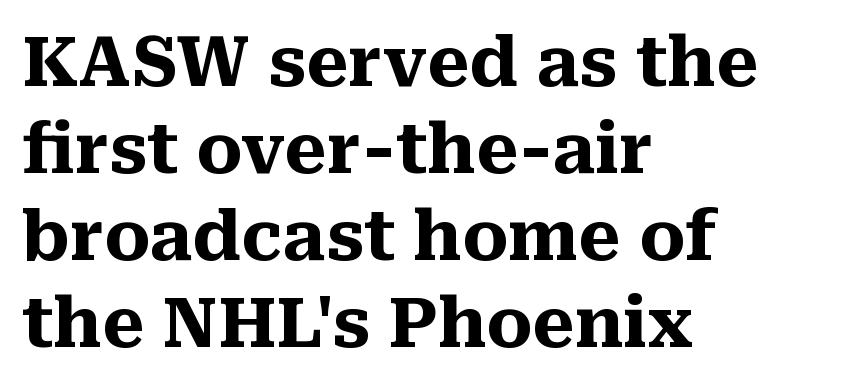
Between one letter and the next there's only the usual sliver of space. A clean baseline with only descenders dipping below it. Rendered with straight, roman letterforms. The lines in this sample share a left origin and differ only in where they stop. The vertical gap from one line to the next is medium.
